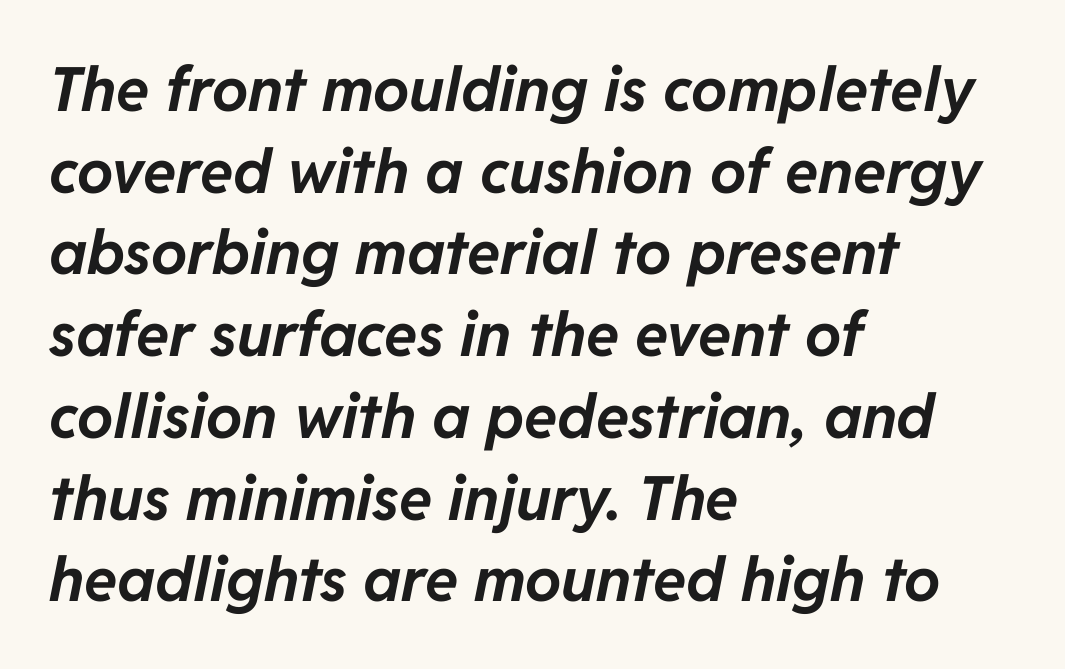
The image shows 61 px bold type, italic (leaning right); set left-aligned, normal line spacing (1.34x), normal letter spacing, not underlined; low stroke contrast and a medium x-height.
